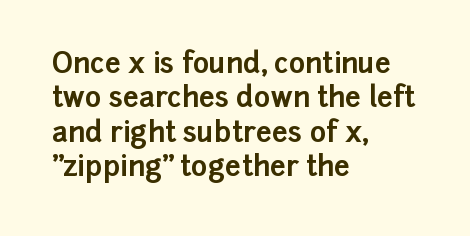
Look at the stroke-to-counter ratio: heavy, a bold. One-word summary of the alignment: left. Is the letter spacing exaggerated? No — it looks like the ordinary default. Look at the bottom of the vertical strokes: they stop flat, with no serifs.
